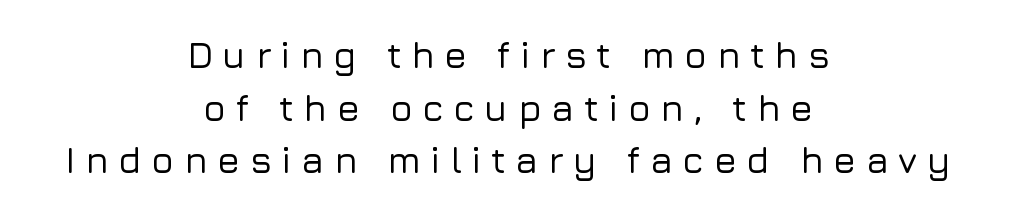
Q: Is the text italic (slanted)? A: No, it is upright.
Q: Is the typeface a serif or a sans-serif typeface? A: Sans-serif.
Q: Is the text underlined? A: No.
Q: How is the paragraph aligned? A: Centered.
Q: Is the spacing between letters normal or unusually wide? A: Unusually wide.
Q: Is the spacing between lines tight, normal or loose? A: Normal.
Q: Width (condensed, normal, or wide)? A: Normal.
Q: Stroke contrast? A: Low.
Q: x-height? A: Medium.
Q: Monospaced? A: No.
